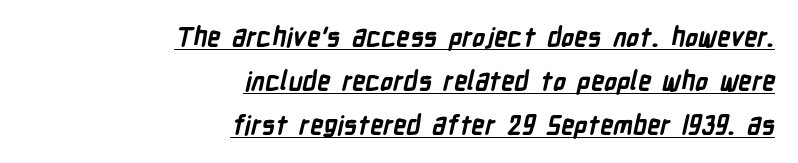
Descenders here cross a horizontal rule under the line. Typographic density is high because the face is bold. Compared with typical paragraphs, the rows here are spaced about the same. Between one letter and the next there's only the usual sliver of space. Where is the straight margin? On the right.
